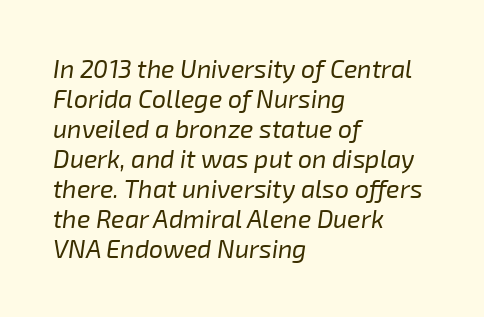
Q: Is the text bold? A: No.
Q: Is the text italic (slanted)? A: Yes, it leans right by about 8 degrees.
Q: Is the text underlined? A: No.
Q: How is the paragraph aligned? A: Left-aligned.
Q: Is the spacing between letters normal or unusually wide? A: Normal.
